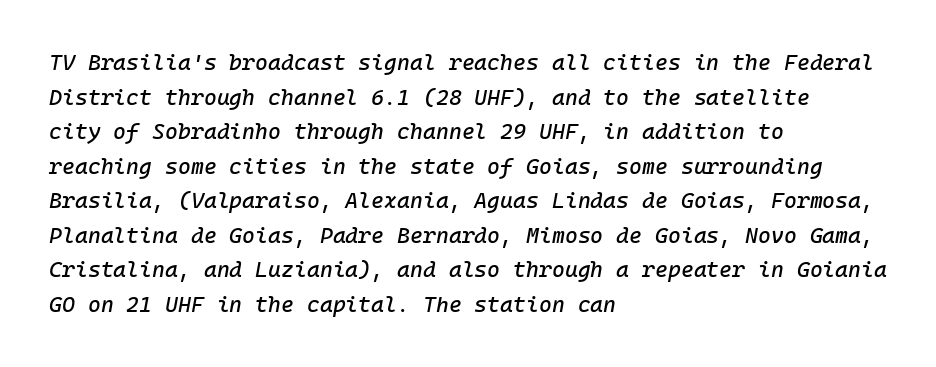
The image shows 22 px text type, italic (leaning right); set left-aligned, normal line spacing (1.57x), normal letter spacing, not underlined.
